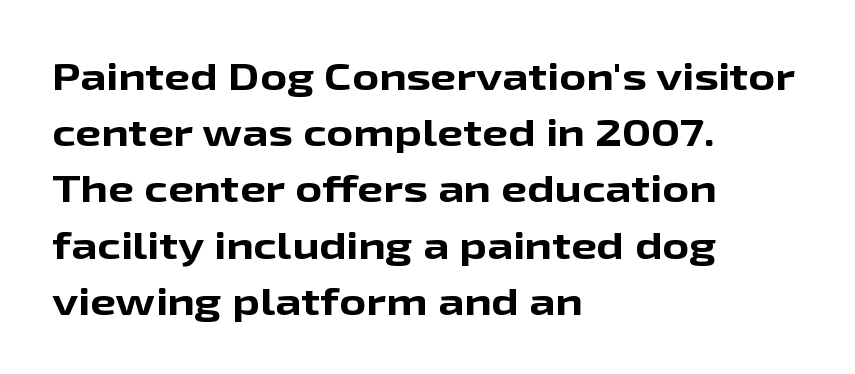
{"serif": "no", "italic": "no", "bold": "yes", "weight": "bold", "width": "wide", "stroke_contrast": "low", "x_height": "medium", "monospaced": "no", "underline": "no", "align": "left", "line_spacing": "normal", "line_spacing_ratio": 1.52, "letter_spacing": "normal", "letter_spacing_em": 0.0, "glyph_px": 37}
